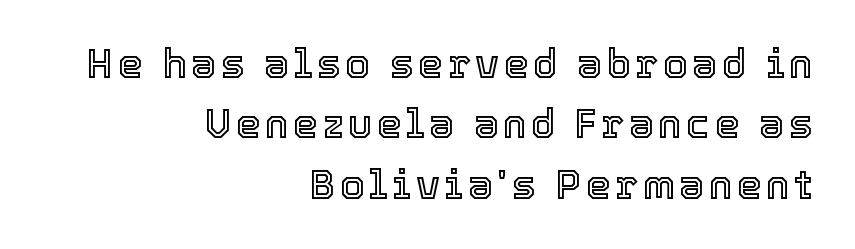
Q: Is the text italic (slanted)? A: No, it is upright.
Q: Is the text underlined? A: No.
Q: How is the paragraph aligned? A: Right-aligned.
Q: Is the spacing between lines tight, normal or loose? A: Normal.
Q: Width (condensed, normal, or wide)? A: Normal.
Q: x-height? A: Medium.
Q: Monospaced? A: No.
